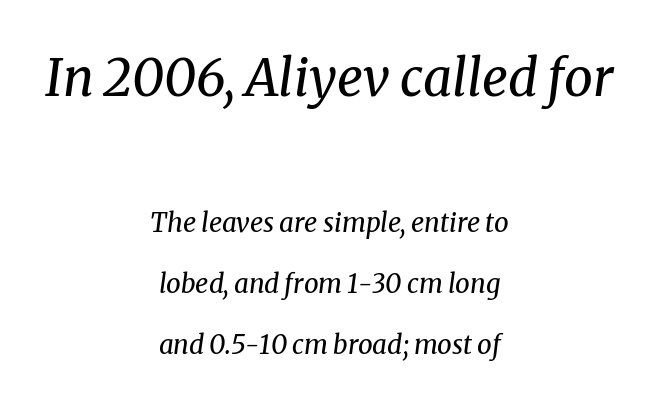
Q: Is the text bold? A: No.
Q: Is the text italic (slanted)? A: Yes, it leans right by about 8 degrees.
Q: Is the typeface a serif or a sans-serif typeface? A: Serif.
Q: Is the text underlined? A: No.
Q: How is the paragraph aligned? A: Centered.
Q: Is the spacing between letters normal or unusually wide? A: Normal.
Q: Is the spacing between lines tight, normal or loose? A: Loose.
Q: Which block of text is set in a larger size, the first (top) or the second (bottom)? A: The first (top) one.
Q: Width (condensed, normal, or wide)? A: Normal.
Q: Stroke contrast? A: Medium.
Q: x-height? A: Medium.
Q: Monospaced? A: No.
